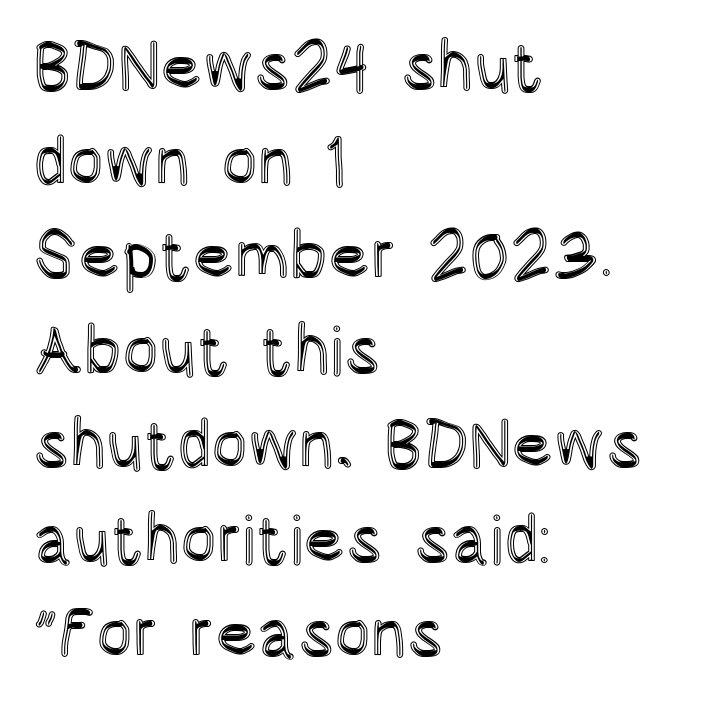
Q: Is the text italic (slanted)? A: No, it is upright.
Q: Is the text underlined? A: No.
Q: How is the paragraph aligned? A: Left-aligned.
Q: Is the spacing between letters normal or unusually wide? A: Normal.
Q: Is the spacing between lines tight, normal or loose? A: Normal.
Q: Width (condensed, normal, or wide)? A: Condensed.
Q: x-height? A: Large.
Q: Monospaced? A: No.
